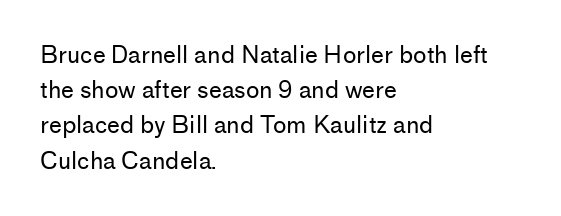
A typesetter would call this leading conventional body-copy spacing. Casual observation: everything's shoved over to the left. Counters stay open thanks to moderate or lighter strokes. The lettering stays uniformly vertical, giving the passage a roman look. No extra tracking has been applied to these lines. The gap between lines stays unmarked.
